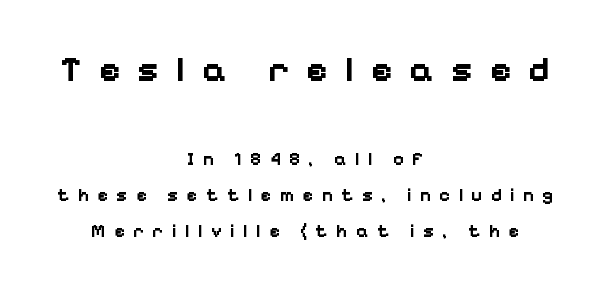
Classification — sans serif. The upper block of text is set noticeably larger than the block beneath it. Widely set lines give the paragraph a tall, airy silhouette. Tracking here is generous; glyphs stand well apart from one another. Rule under the text: the space is simply empty. Ascenders rise straight up at ninety degrees.
